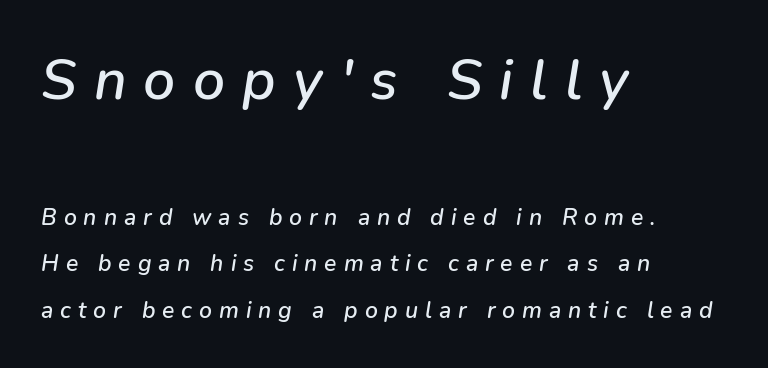
The image shows 57 px text type, italic (leaning right); set left-aligned, loose line spacing (2.01x), unusually wide letter spacing (+0.3 em), not underlined; the first (top) block is 2.48x larger; low stroke contrast and a medium x-height.
